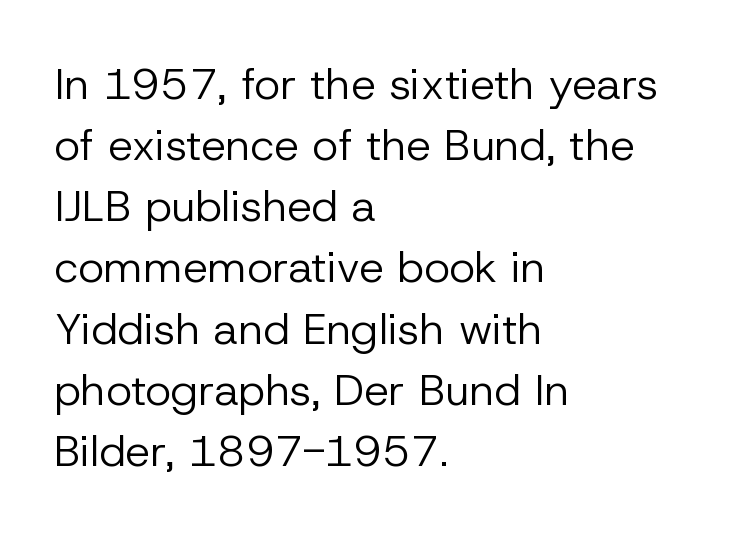
The paragraph shown leans on its left margin. The type is set solid horizontally, with unmodified tracking. The font is comparable to plain body text, perhaps lighter. Think of a printed novel: that variable character pitch is what you see here. The typeface chosen for these lines omits serifs. This is roman type, the default non-slanted kind.
